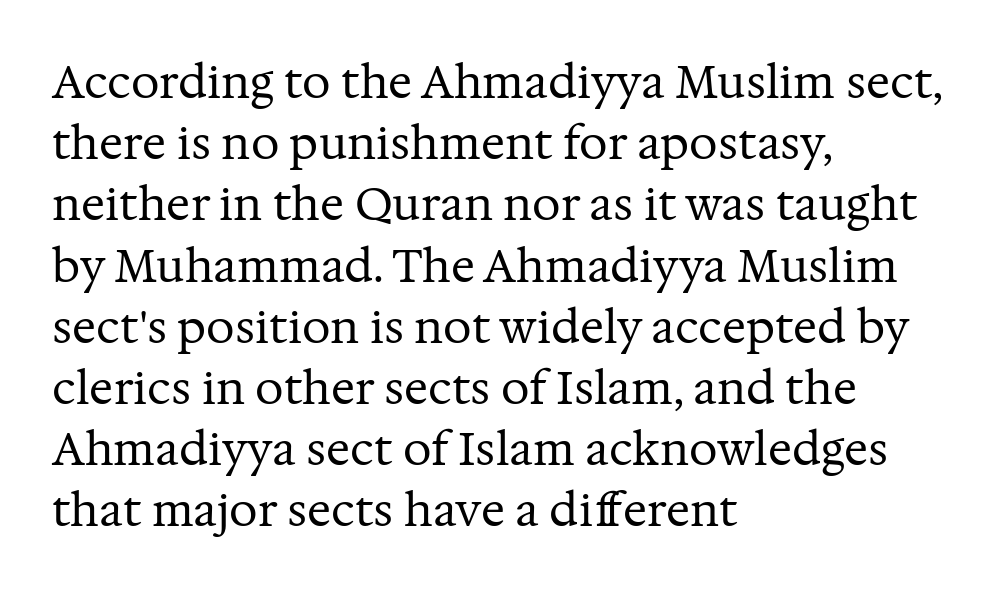
The image shows 45 px regular-weight serif type, upright; set left-aligned, normal line spacing (1.36x), normal letter spacing, not underlined; medium stroke contrast and a medium x-height.
